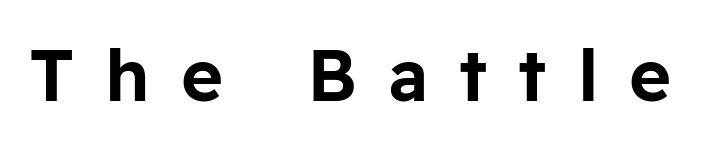
Q: Is the text italic (slanted)? A: No, it is upright.
Q: Is the typeface a serif or a sans-serif typeface? A: Sans-serif.
Q: Is the text underlined? A: No.
Q: Is the spacing between letters normal or unusually wide? A: Unusually wide.
Q: Width (condensed, normal, or wide)? A: Normal.
Q: Stroke contrast? A: Low.
Q: x-height? A: Medium.
Q: Monospaced? A: No.
